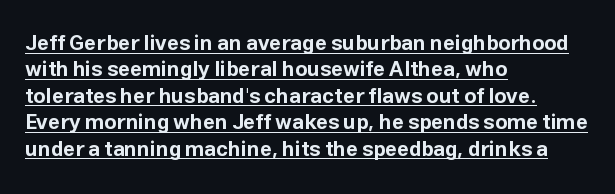
Style check: upright. These lines are set flush left with a ragged right edge. Honestly, the underline is the first thing you notice here. Words appear dense and cohesive because spacing is normal. The rendering uses a moderate line-height, typical for paragraphs. Weight check: bold — yes, fully.
